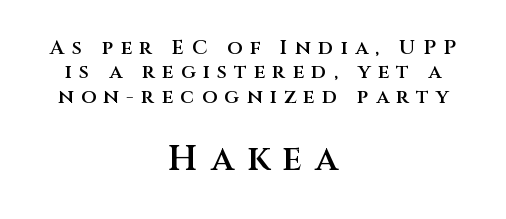
{"serif": "no", "italic": "no", "bold": "semi", "weight": "semibold", "width": "normal", "stroke_contrast": "medium", "x_height": "large", "monospaced": "no", "underline": "no", "align": "center", "line_spacing_ratio": 1.22, "letter_spacing": "wide", "letter_spacing_em": 0.37, "larger_block": "second", "size_ratio": 1.75, "glyph_px": 35}
